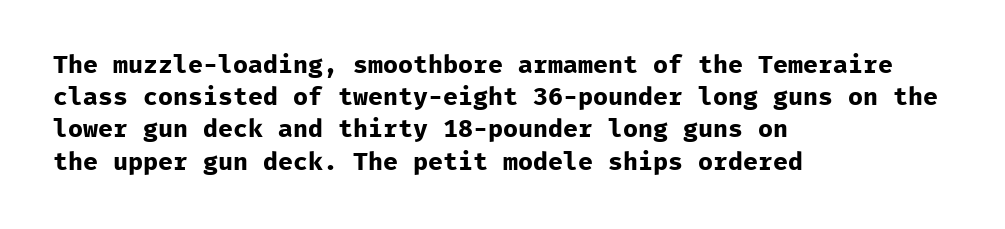
{"italic": "no", "bold": "yes", "underline": "no", "align": "left", "line_spacing": "normal", "line_spacing_ratio": 1.29, "letter_spacing": "normal", "letter_spacing_em": 0.0, "glyph_px": 25}
